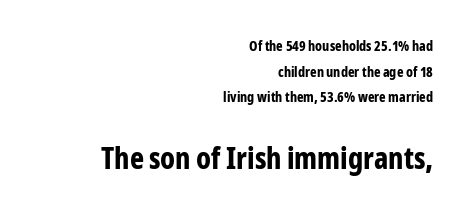
Is this a sans? Yes — the strokes have no serifs. The space beneath each line is pristine and unruled. How are the letters spaced? Ordinarily, with no added tracking. Two sizes are in play, and the larger belongs to the second block. A dark, heavy texture on the line: the type is bold.
